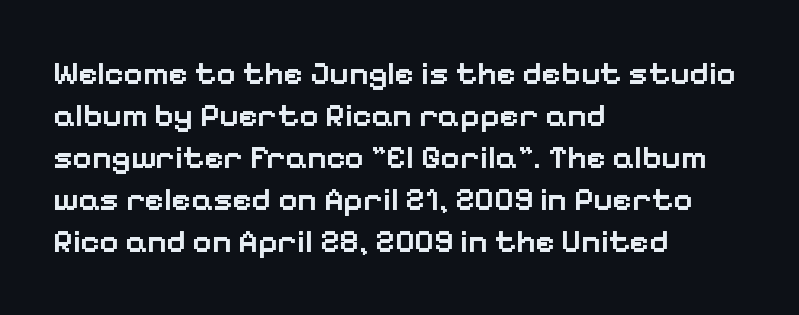
{"serif": "no", "italic": "no", "bold": "semi", "weight": "semibold", "width": "normal", "stroke_contrast": "low", "x_height": "medium", "monospaced": "no", "underline": "no", "align": "left", "line_spacing": "normal", "line_spacing_ratio": 1.27, "letter_spacing": "normal", "letter_spacing_em": 0.0, "glyph_px": 33}
